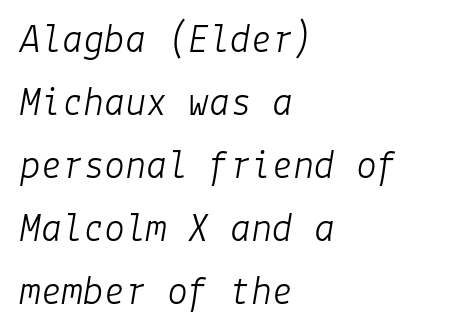
The image shows 42 px light type, italic (leaning right); set left-aligned, normal line spacing (1.5x), normal letter spacing, not underlined; low stroke contrast and a medium x-height.
